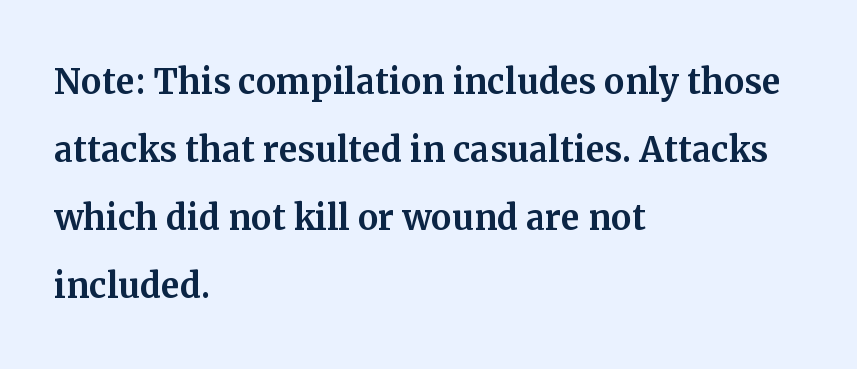
The image shows 46 px serif type, upright; set left-aligned, normal line spacing (1.48x), normal letter spacing, not underlined; medium stroke contrast and a medium x-height.
